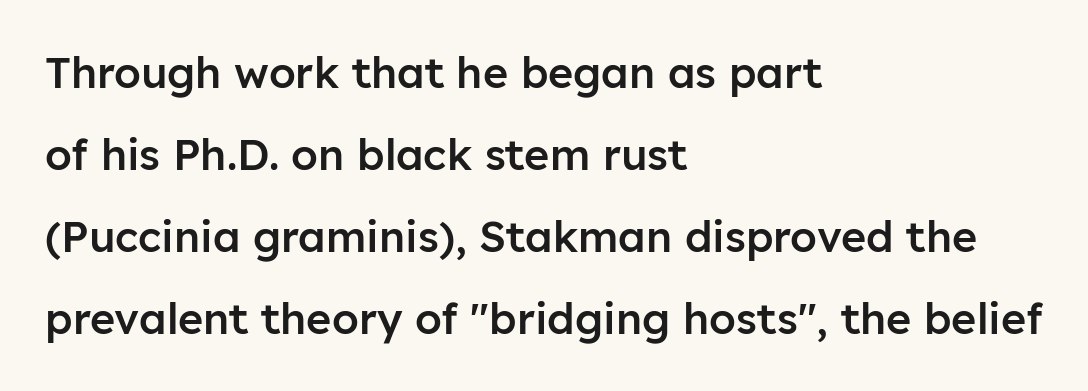
{"serif": "no", "italic": "no", "bold": "semi", "weight": "semibold", "width": "normal", "stroke_contrast": "low", "x_height": "medium", "monospaced": "no", "underline": "no", "align": "left", "line_spacing": "loose", "line_spacing_ratio": 1.91, "letter_spacing": "normal", "letter_spacing_em": 0.0, "glyph_px": 43}
